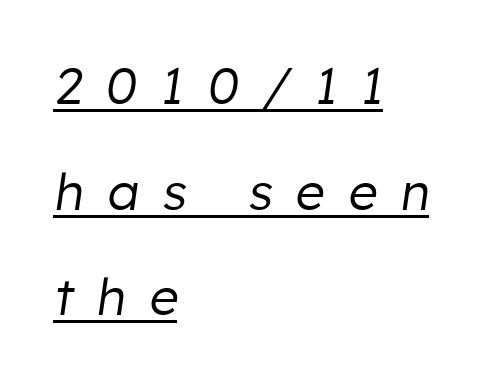
{"italic": "yes", "lean": "right", "slant_degrees": 8, "bold": "no", "weight": "regular", "width": "normal", "stroke_contrast": "low", "x_height": "medium", "monospaced": "no", "underline": "yes", "align": "left", "line_spacing": "loose", "line_spacing_ratio": 2.07, "letter_spacing": "wide", "letter_spacing_em": 0.46, "glyph_px": 51}
